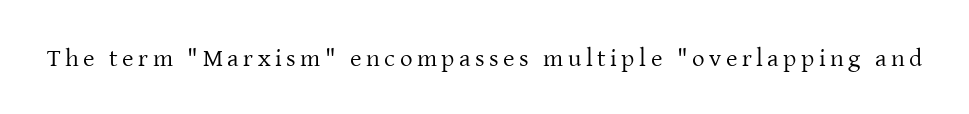
Q: Is the text bold? A: No.
Q: Is the text italic (slanted)? A: No, it is upright.
Q: Is the text underlined? A: No.
